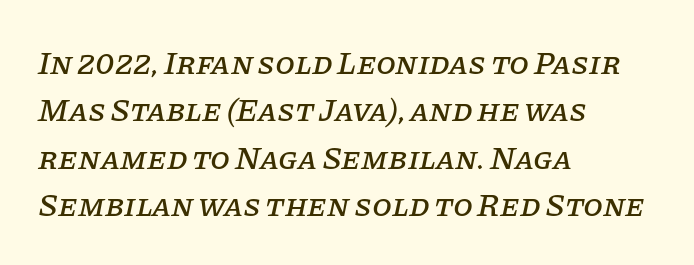
{"serif": "yes", "italic": "yes", "lean": "right", "slant_degrees": 11, "width": "normal", "stroke_contrast": "low", "x_height": "large", "monospaced": "no", "underline": "no", "align": "left", "line_spacing": "normal", "line_spacing_ratio": 1.48, "letter_spacing": "normal", "letter_spacing_em": 0.0, "glyph_px": 32}
